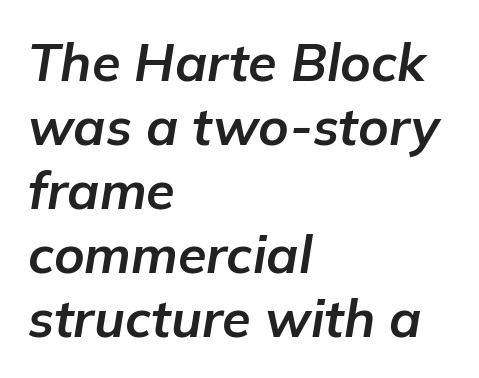
The image shows 52 px bold type, italic (leaning right); set left-aligned, line spacing 1.23x, normal letter spacing, not underlined; low stroke contrast and a medium x-height.
